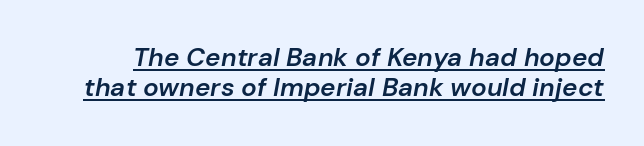
The image shows 26 px text type, italic (leaning right); set line spacing 1.17x, normal letter spacing, underlined.
